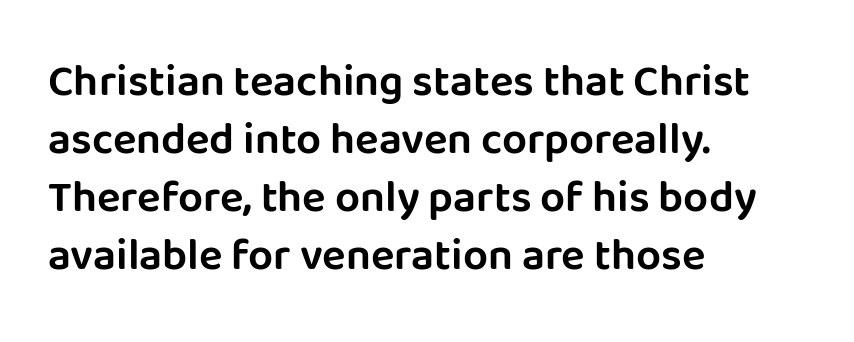
{"serif": "no", "italic": "no", "width": "normal", "stroke_contrast": "low", "x_height": "large", "monospaced": "no", "underline": "no", "align": "left", "line_spacing": "normal", "line_spacing_ratio": 1.32, "letter_spacing": "normal", "letter_spacing_em": 0.0, "glyph_px": 44}
